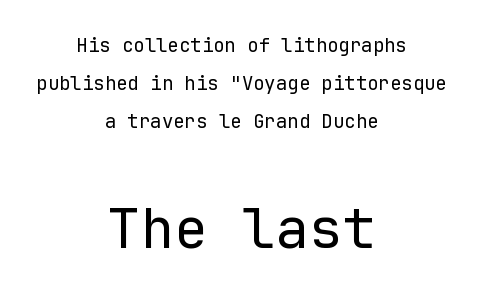
Words float on clear page, feet unadorned. Is the letter spacing exaggerated? No — it looks like the ordinary default. The composition opens small and finishes big. Do the characters align in a grid? Yes, the font is monospaced. Baseline-to-baseline distance is far greater than the letter height.
